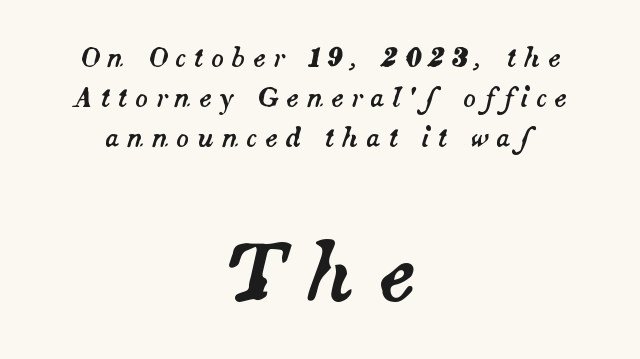
{"italic": "yes", "lean": "right", "slant_degrees": 14, "width": "normal", "stroke_contrast": "medium", "x_height": "small", "monospaced": "no", "underline": "no", "align": "center", "line_spacing": "normal", "line_spacing_ratio": 1.54, "letter_spacing": "wide", "letter_spacing_em": 0.29, "larger_block": "second", "size_ratio": 3.0, "glyph_px": 78}
